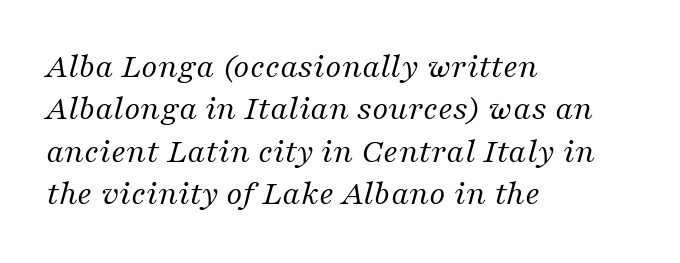
{"serif": "yes", "italic": "yes", "lean": "right", "slant_degrees": 16, "bold": "no", "weight": "regular", "width": "normal", "stroke_contrast": "medium", "x_height": "medium", "monospaced": "no", "underline": "no", "align": "left", "line_spacing_ratio": 1.21, "letter_spacing": "normal", "letter_spacing_em": 0.0, "glyph_px": 35}
